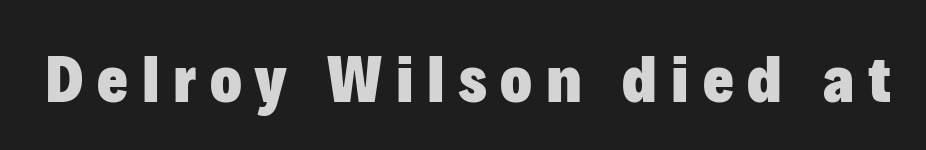
The image shows 66 px heavy sans-serif type, upright; set unusually wide letter spacing (+0.21 em), not underlined; low stroke contrast and a medium x-height.
